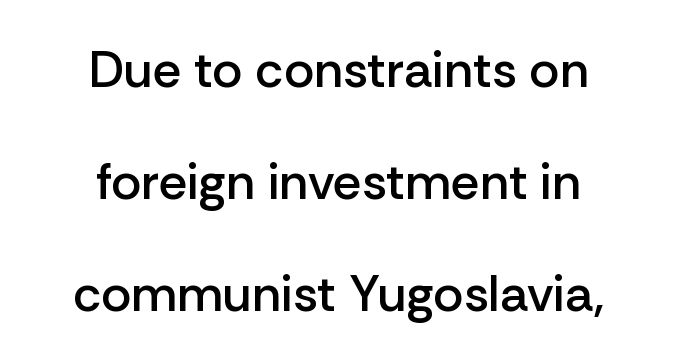
The image shows 51 px semibold sans-serif type, upright; set centered, loose line spacing (2.2x), normal letter spacing, not underlined; low stroke contrast and a medium x-height.
